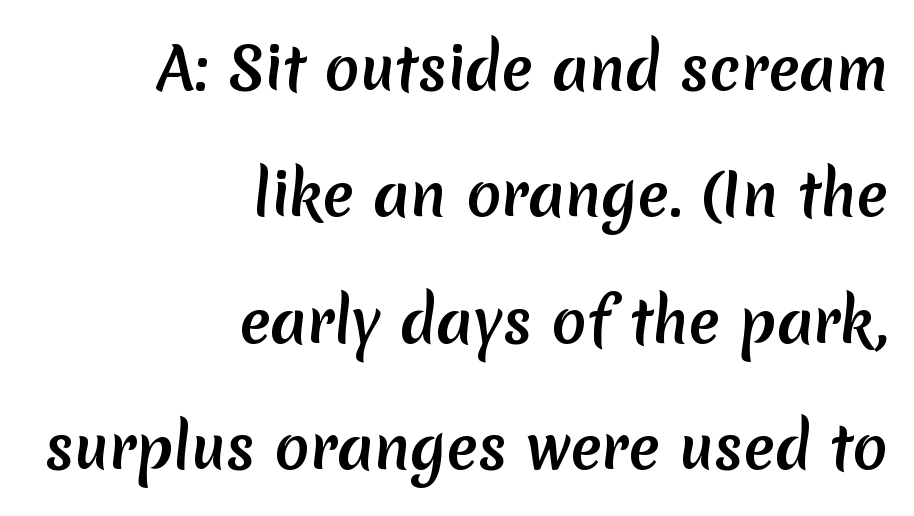
Q: Is the text bold? A: Yes.
Q: Is the typeface a serif or a sans-serif typeface? A: Sans-serif.
Q: Is the text underlined? A: No.
Q: How is the paragraph aligned? A: Right-aligned.
Q: Is the spacing between letters normal or unusually wide? A: Normal.
Q: Is the spacing between lines tight, normal or loose? A: Loose.
Q: Width (condensed, normal, or wide)? A: Normal.
Q: Stroke contrast? A: Low.
Q: x-height? A: Medium.
Q: Monospaced? A: No.
